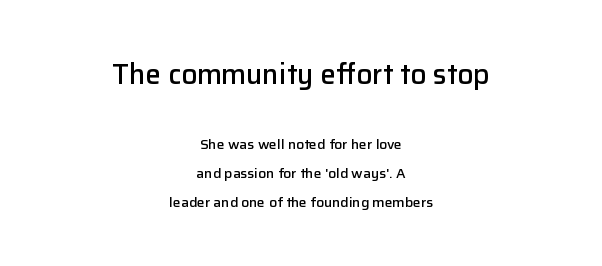
Q: Is the text bold? A: Semi-bold.
Q: Is the text italic (slanted)? A: No, it is upright.
Q: Is the typeface a serif or a sans-serif typeface? A: Sans-serif.
Q: Is the text underlined? A: No.
Q: How is the paragraph aligned? A: Centered.
Q: Is the spacing between letters normal or unusually wide? A: Normal.
Q: Is the spacing between lines tight, normal or loose? A: Loose.
Q: Which block of text is set in a larger size, the first (top) or the second (bottom)? A: The first (top) one.
Q: Width (condensed, normal, or wide)? A: Normal.
Q: Stroke contrast? A: Low.
Q: x-height? A: Medium.
Q: Monospaced? A: No.
